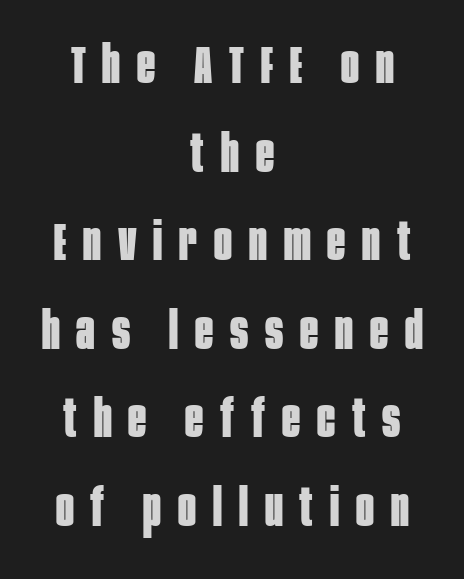
Q: Is the text bold? A: Yes.
Q: Is the text italic (slanted)? A: No, it is upright.
Q: Is the typeface a serif or a sans-serif typeface? A: Sans-serif.
Q: Is the text underlined? A: No.
Q: How is the paragraph aligned? A: Centered.
Q: Is the spacing between letters normal or unusually wide? A: Unusually wide.
Q: Is the spacing between lines tight, normal or loose? A: Normal.
Q: Width (condensed, normal, or wide)? A: Condensed.
Q: Stroke contrast? A: Low.
Q: x-height? A: Large.
Q: Monospaced? A: No.
